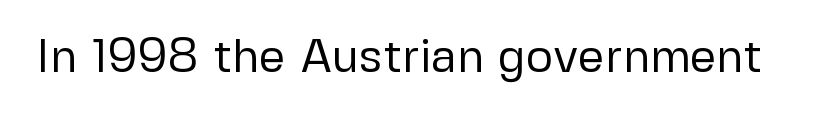
Q: Is the text bold? A: No.
Q: Is the text italic (slanted)? A: No, it is upright.
Q: Is the typeface a serif or a sans-serif typeface? A: Sans-serif.
Q: Is the text underlined? A: No.
Q: Is the spacing between letters normal or unusually wide? A: Normal.
Q: Width (condensed, normal, or wide)? A: Normal.
Q: Stroke contrast? A: Low.
Q: x-height? A: Medium.
Q: Monospaced? A: No.
